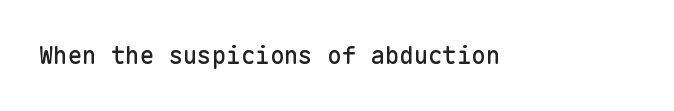
The image shows 24 px text type, upright; set normal letter spacing, not underlined.
